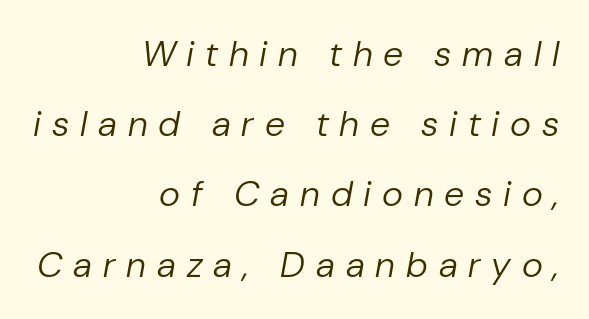
Compared with ordinary roman type, these characters are visibly tilted. Is this a heavy cut? Hardly; it is regular or lighter. Each word looks stretched out because of the extra space between its letters. Looks like regular typesetting: each glyph gets only the width it needs.
